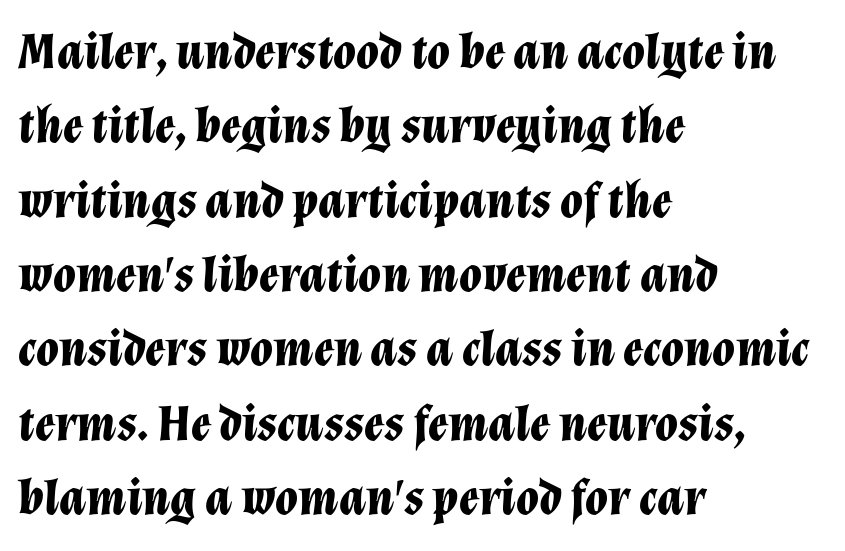
{"italic": "yes", "lean": "right", "slant_degrees": 12, "bold": "yes", "weight": "bold", "width": "normal", "stroke_contrast": "low", "x_height": "medium", "monospaced": "no", "underline": "no", "align": "left", "line_spacing": "normal", "line_spacing_ratio": 1.43, "letter_spacing": "normal", "letter_spacing_em": 0.0, "glyph_px": 52}
